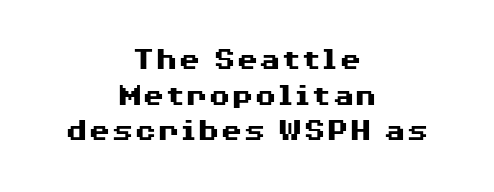
Q: Is the text bold? A: Yes.
Q: Is the text italic (slanted)? A: No, it is upright.
Q: Is the typeface a serif or a sans-serif typeface? A: Sans-serif.
Q: Is the text underlined? A: No.
Q: How is the paragraph aligned? A: Centered.
Q: Is the spacing between letters normal or unusually wide? A: Normal.
Q: Is the spacing between lines tight, normal or loose? A: Tight.
Q: Width (condensed, normal, or wide)? A: Wide.
Q: Stroke contrast? A: Medium.
Q: x-height? A: Medium.
Q: Monospaced? A: No.
